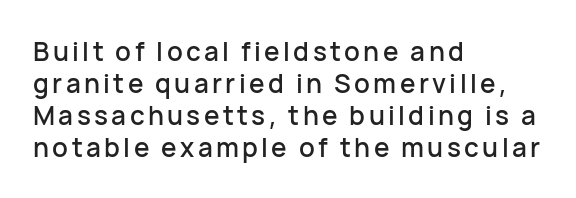
Reading down the block, your eye returns to a fixed left position each line. Unmarked baselines from the first word to the last. This is roman type, the default non-slanted kind.
